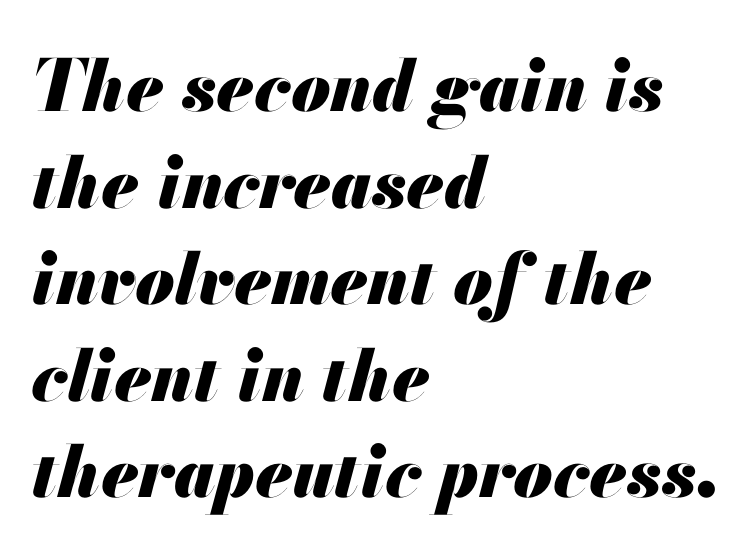
These lines are rendered in a variable-pitch font. Nobody touched the tracking dial on this one. Notice how descenders clear the ascenders below comfortably — that's standard leading. Lines of text with bare space underneath. Slant detected: the letters are inclined. The face used here has the dense, thick strokes of a bold.
